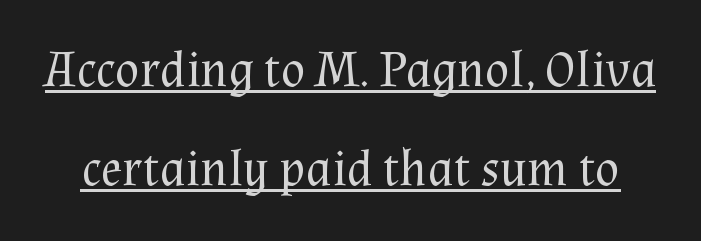
Q: Is the text bold? A: No.
Q: Is the text italic (slanted)? A: No, it is upright.
Q: Is the text underlined? A: Yes.
Q: Is the spacing between letters normal or unusually wide? A: Normal.
Q: Is the spacing between lines tight, normal or loose? A: Loose.
Q: Width (condensed, normal, or wide)? A: Normal.
Q: Stroke contrast? A: Medium.
Q: x-height? A: Medium.
Q: Monospaced? A: No.
